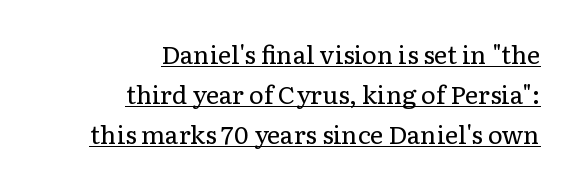
The image shows 25 px text type, upright; set right-aligned, normal line spacing (1.6x), normal letter spacing, underlined.
